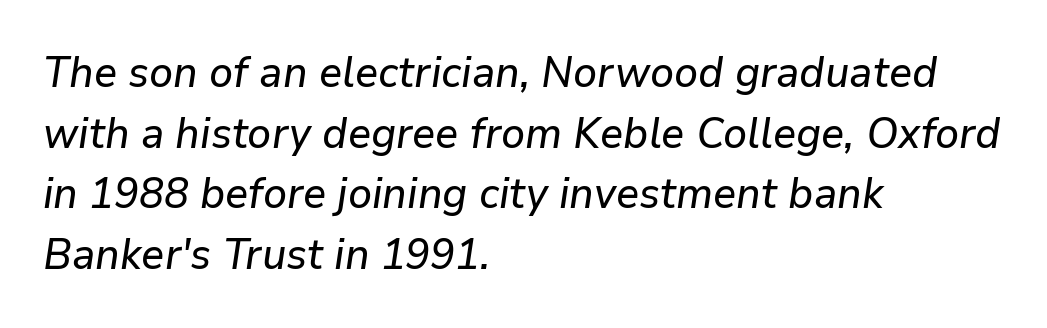
{"italic": "yes", "lean": "right", "slant_degrees": 9, "width": "normal", "stroke_contrast": "low", "x_height": "medium", "monospaced": "no", "underline": "no", "align": "left", "line_spacing": "normal", "line_spacing_ratio": 1.41, "letter_spacing": "normal", "letter_spacing_em": 0.0, "glyph_px": 43}
